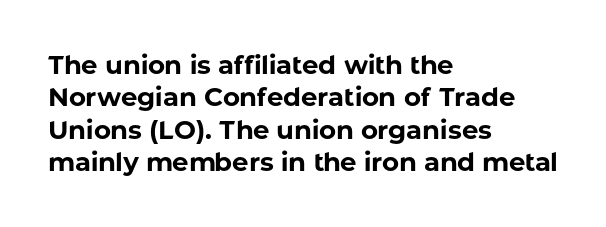
{"italic": "no", "bold": "yes", "underline": "no", "align": "left", "line_spacing": "normal", "line_spacing_ratio": 1.25, "letter_spacing": "normal", "letter_spacing_em": 0.0, "glyph_px": 26}
